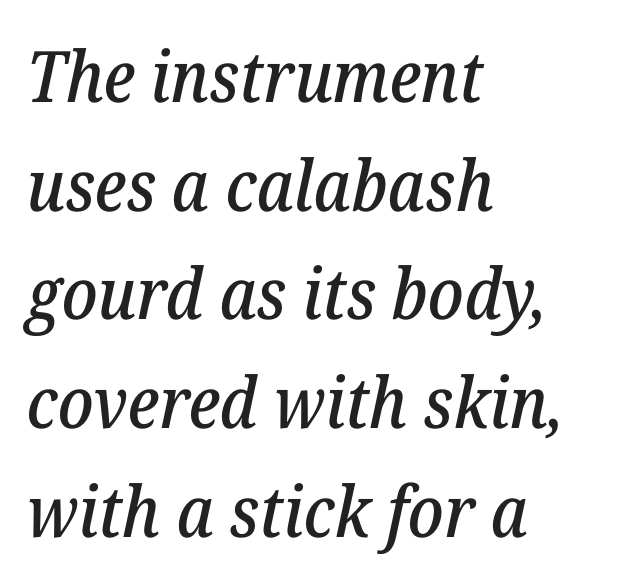
Little horizontal feet cap the strokes, marking this as serif type. The lettering tilts uniformly, giving the passage an italic look. Check under the words: just untouched page. Honestly, the row spacing looks completely unremarkable. There is no visible air inserted between adjacent glyphs. The passage shown is typed in a proportional face where columns would drift.
